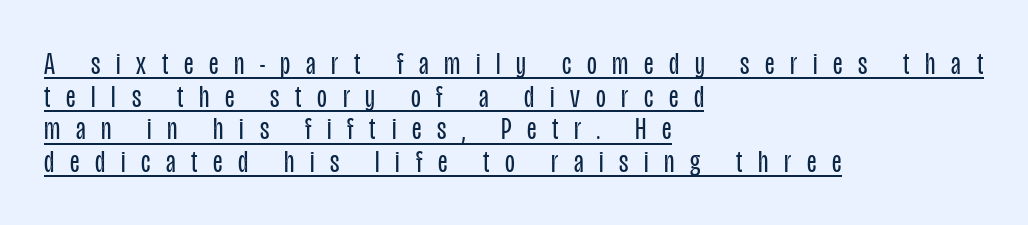
{"serif": "no", "italic": "no", "bold": "no", "weight": "regular", "width": "condensed", "stroke_contrast": "low", "x_height": "large", "monospaced": "no", "underline": "yes", "align": "left", "line_spacing": "tight", "line_spacing_ratio": 1.02, "letter_spacing": "wide", "letter_spacing_em": 0.49, "glyph_px": 32}
